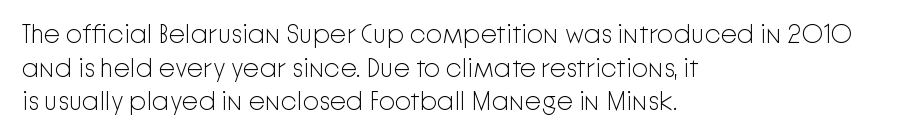
{"italic": "no", "bold": "no", "underline": "no", "align": "left", "line_spacing": "normal", "line_spacing_ratio": 1.29, "letter_spacing": "normal", "letter_spacing_em": 0.0, "glyph_px": 26}
